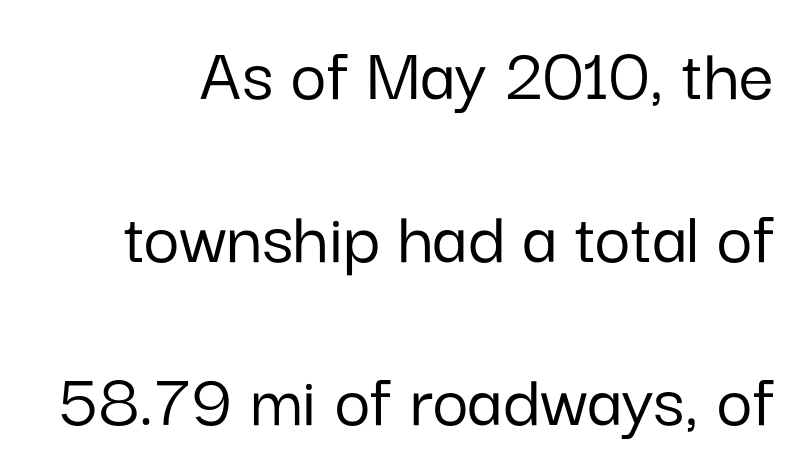
{"serif": "no", "italic": "no", "width": "normal", "stroke_contrast": "low", "x_height": "medium", "monospaced": "no", "underline": "no", "line_spacing": "loose", "line_spacing_ratio": 2.09, "letter_spacing": "normal", "letter_spacing_em": 0.0, "glyph_px": 78}
